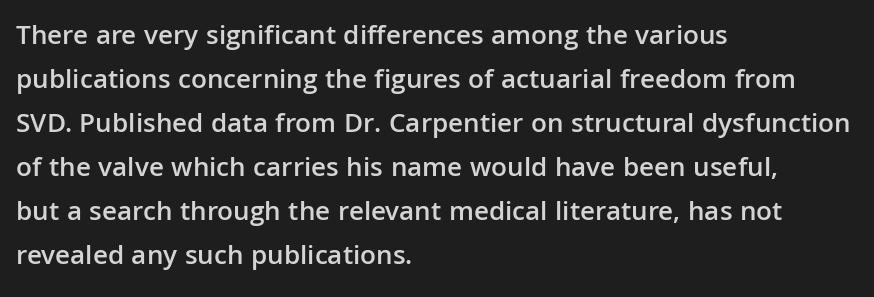
{"serif": "no", "italic": "no", "bold": "semi", "weight": "semibold", "width": "normal", "stroke_contrast": "low", "x_height": "medium", "monospaced": "no", "underline": "no", "align": "left", "line_spacing": "normal", "line_spacing_ratio": 1.57, "letter_spacing": "normal", "letter_spacing_em": 0.0, "glyph_px": 28}
